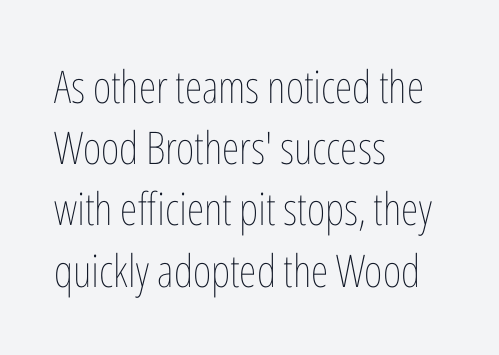
{"italic": "no", "bold": "no", "weight": "thin", "width": "condensed", "stroke_contrast": "low", "x_height": "medium", "monospaced": "no", "underline": "no", "align": "left", "line_spacing": "normal", "line_spacing_ratio": 1.36, "letter_spacing": "normal", "letter_spacing_em": 0.0, "glyph_px": 45}
